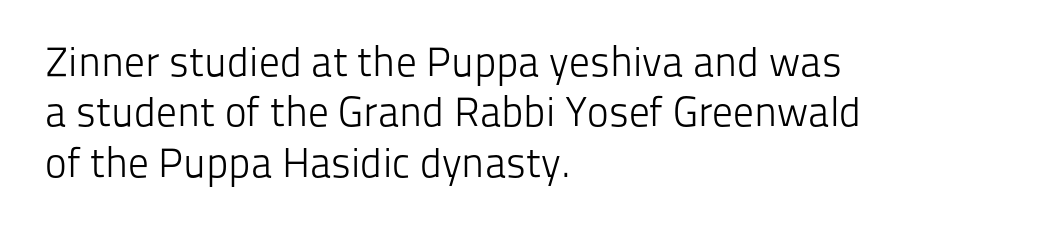
{"serif": "no", "italic": "no", "bold": "no", "weight": "light", "width": "normal", "stroke_contrast": "low", "x_height": "medium", "monospaced": "no", "underline": "no", "align": "left", "line_spacing_ratio": 1.23, "letter_spacing": "normal", "letter_spacing_em": 0.0, "glyph_px": 41}
